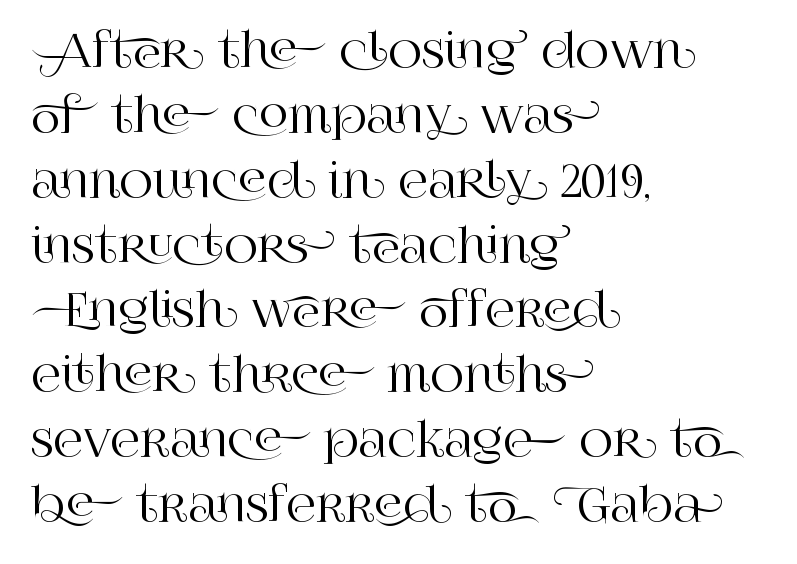
Q: Is the text italic (slanted)? A: No, it is upright.
Q: Is the typeface a serif or a sans-serif typeface? A: Serif.
Q: Is the text underlined? A: No.
Q: How is the paragraph aligned? A: Left-aligned.
Q: Is the spacing between letters normal or unusually wide? A: Normal.
Q: Is the spacing between lines tight, normal or loose? A: Normal.
Q: Width (condensed, normal, or wide)? A: Normal.
Q: Stroke contrast? A: High.
Q: x-height? A: Large.
Q: Monospaced? A: No.
